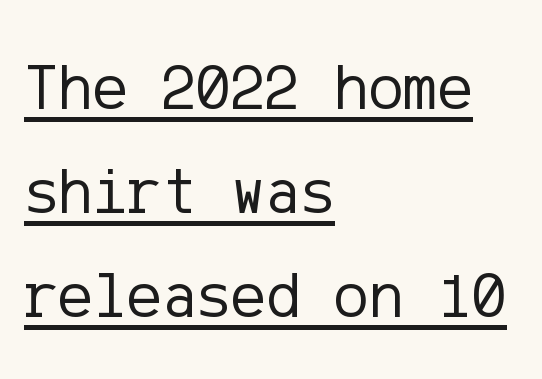
Q: Is the text bold? A: No.
Q: Is the text italic (slanted)? A: No, it is upright.
Q: Is the typeface a serif or a sans-serif typeface? A: Sans-serif.
Q: Is the text underlined? A: Yes.
Q: How is the paragraph aligned? A: Left-aligned.
Q: Is the spacing between letters normal or unusually wide? A: Normal.
Q: Is the spacing between lines tight, normal or loose? A: Normal.
Q: Width (condensed, normal, or wide)? A: Normal.
Q: Stroke contrast? A: Low.
Q: x-height? A: Medium.
